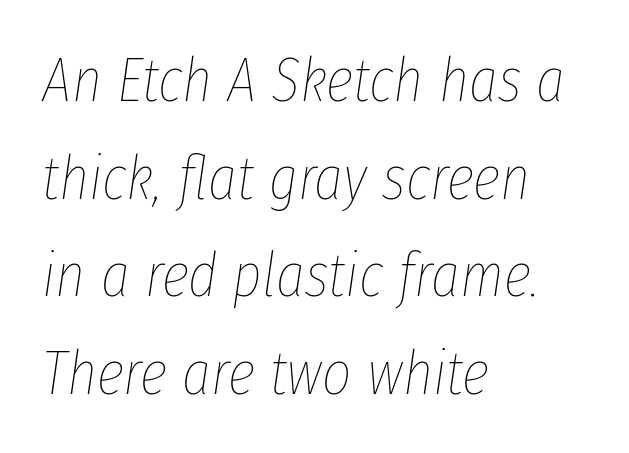
The image shows 63 px thin, condensed type, italic (leaning right); set left-aligned, normal line spacing (1.55x), normal letter spacing, not underlined; low stroke contrast and a medium x-height.
